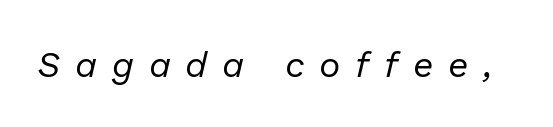
The image shows 36 px regular-weight type, italic (leaning right); set unusually wide letter spacing (+0.41 em), not underlined; low stroke contrast and a medium x-height.
